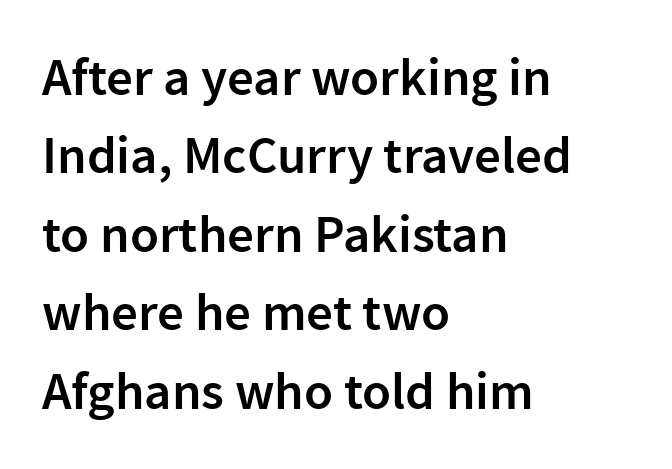
Q: Is the text bold? A: Semi-bold.
Q: Is the text italic (slanted)? A: No, it is upright.
Q: Is the typeface a serif or a sans-serif typeface? A: Sans-serif.
Q: Is the text underlined? A: No.
Q: How is the paragraph aligned? A: Left-aligned.
Q: Is the spacing between letters normal or unusually wide? A: Normal.
Q: Is the spacing between lines tight, normal or loose? A: Normal.
Q: Width (condensed, normal, or wide)? A: Normal.
Q: Stroke contrast? A: Low.
Q: x-height? A: Medium.
Q: Monospaced? A: No.
